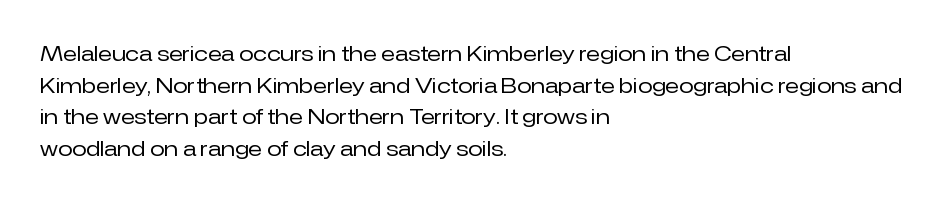
{"italic": "no", "bold": "no", "underline": "no", "align": "left", "line_spacing": "normal", "line_spacing_ratio": 1.51, "letter_spacing": "normal", "letter_spacing_em": 0.0, "glyph_px": 21}
